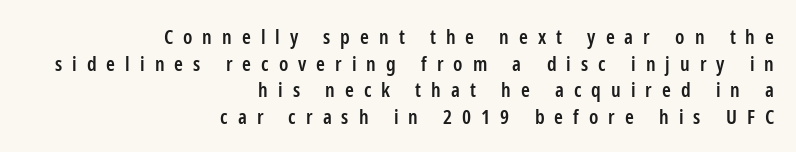
The image shows 20 px text type, upright; set right-aligned, normal line spacing (1.33x), unusually wide letter spacing (+0.5 em), not underlined.
